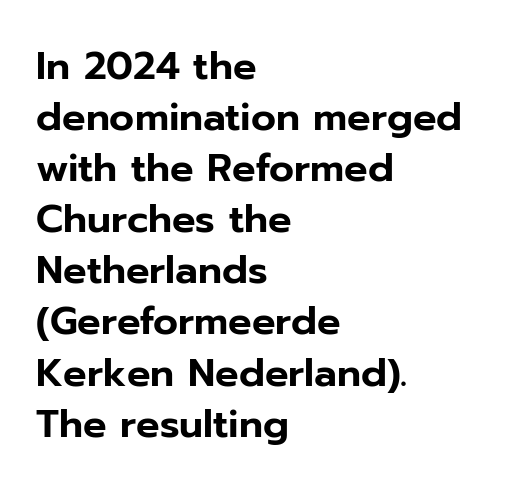
Look at the tracking — it's just the regular setting, nothing added. Line starts are locked; line ends wander. The passage shown is typeset with a sans-serif family. Words float on clear page, feet unadorned. Each letter keeps its own natural width here, so spacing adapts to shape.
